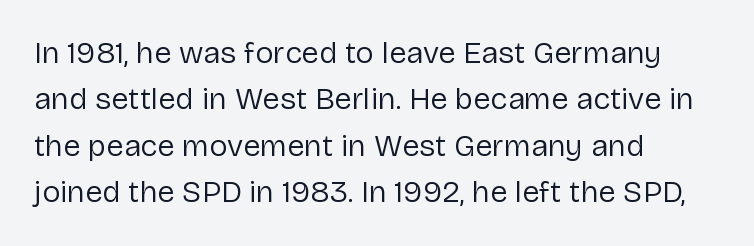
The image shows 31 px regular-weight sans-serif type, upright; set left-aligned, normal line spacing (1.5x), normal letter spacing, not underlined; low stroke contrast and a medium x-height.
